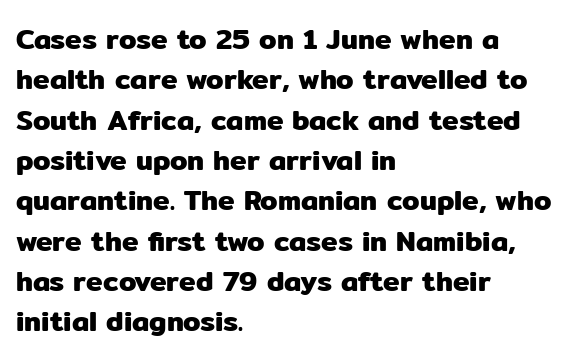
Characters remain perfectly vertical along every line. Varying glyph widths throughout — classic text-font behaviour. The face used here is a sans, in the tradition of grotesques and geometrics. Which margin do the lines hug? The left one — the right edge is uneven. Whoever set this chose a conventional vertical rhythm.
